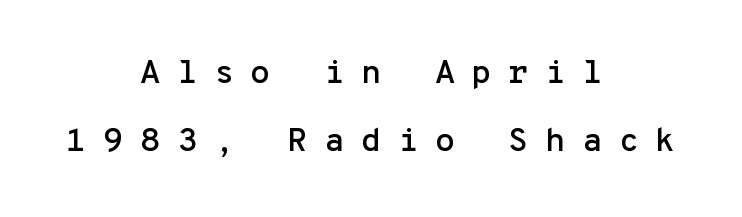
Here the designer chose a console-style face with uniform glyph widths. This sample trades compactness for vertical openness between lines. This rendering uses center alignment, leaving both contours irregular but symmetric. The type family on display is of the sans-serif kind. Characters follow at a spacing far wider than the type designer built in.
